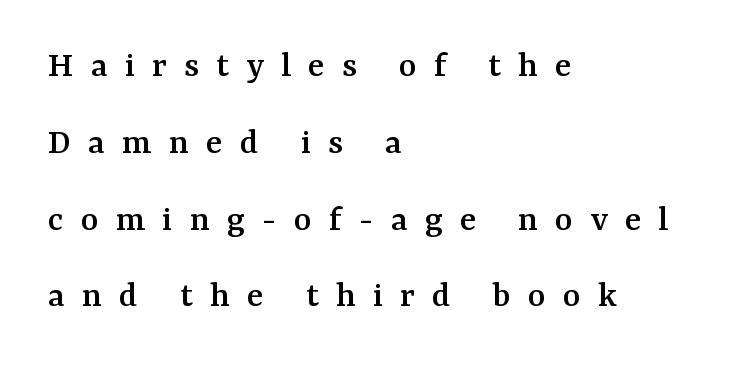
Q: Is the text italic (slanted)? A: No, it is upright.
Q: Is the typeface a serif or a sans-serif typeface? A: Serif.
Q: Is the text underlined? A: No.
Q: How is the paragraph aligned? A: Left-aligned.
Q: Is the spacing between letters normal or unusually wide? A: Unusually wide.
Q: Is the spacing between lines tight, normal or loose? A: Loose.
Q: Width (condensed, normal, or wide)? A: Normal.
Q: Stroke contrast? A: Medium.
Q: x-height? A: Medium.
Q: Monospaced? A: No.
